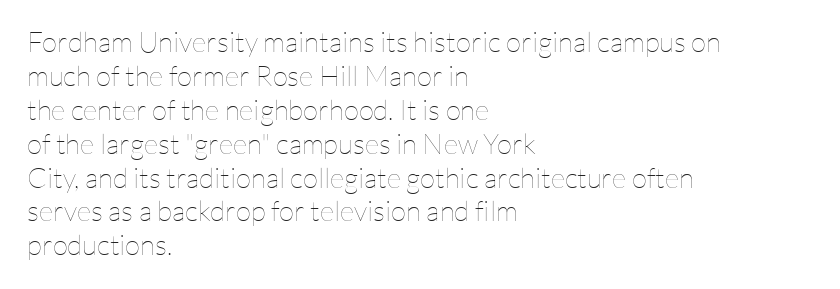
{"italic": "no", "bold": "no", "weight": "thin", "width": "normal", "stroke_contrast": "low", "x_height": "medium", "monospaced": "no", "underline": "no", "align": "left", "line_spacing_ratio": 1.21, "letter_spacing": "normal", "letter_spacing_em": 0.0, "glyph_px": 28}
